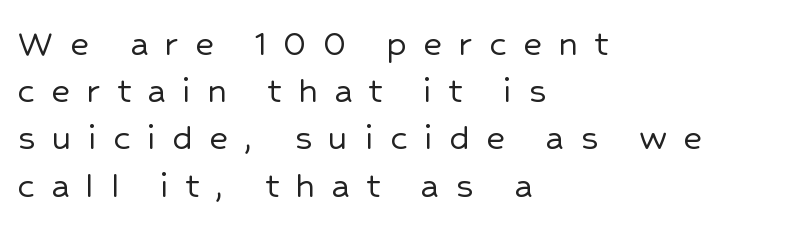
Quick note: underline off. In terms of letterform style, serifs are entirely absent. Ascenders rise straight up at ninety degrees. A typesetter would call this heavily tracked-out type. Character widths vary here, with narrow letters taking less room than wide ones. If you drew a ruler down the left edge, every line would touch it.
